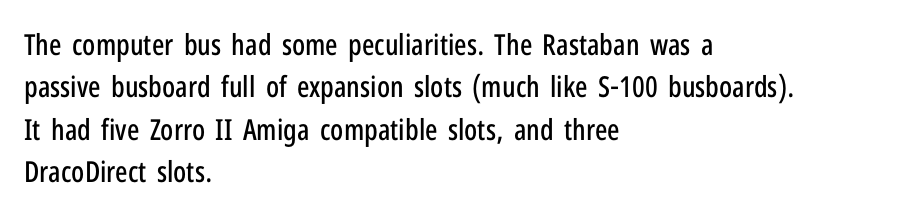
{"serif": "no", "italic": "no", "width": "condensed", "stroke_contrast": "low", "x_height": "medium", "monospaced": "no", "underline": "no", "align": "left", "line_spacing": "normal", "line_spacing_ratio": 1.46, "letter_spacing": "normal", "letter_spacing_em": 0.0, "glyph_px": 29}
